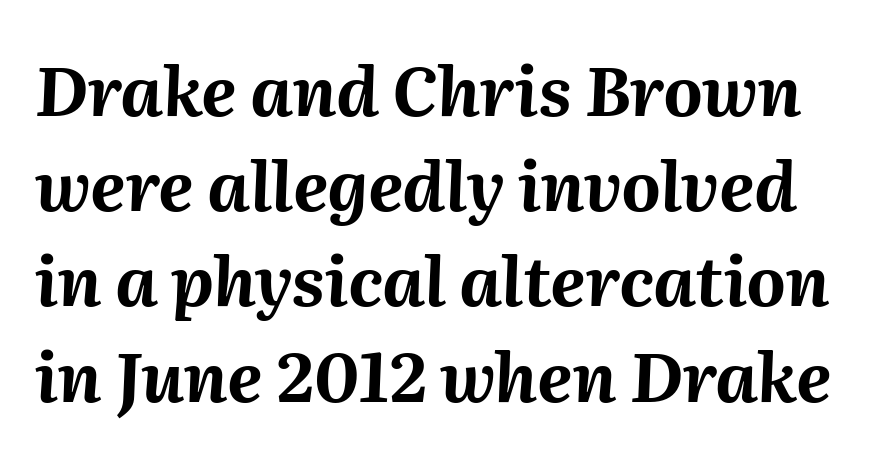
A normal amount of white space separates one row of letters from the next. The letters sit at their default tracking, neither squeezed nor spread. The face used here is proportionally spaced, like ordinary book or web type. Anything drawn beneath the words? Only blank space. Every character sits at an angle, as italics do.
